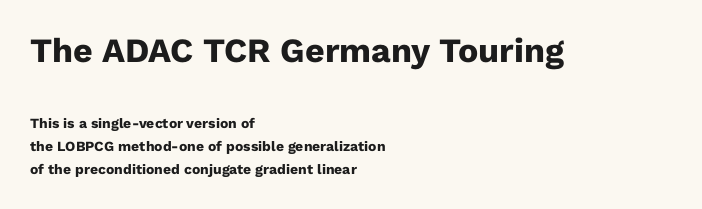
Q: Is the text bold? A: Yes.
Q: Is the text italic (slanted)? A: No, it is upright.
Q: Is the typeface a serif or a sans-serif typeface? A: Sans-serif.
Q: Is the text underlined? A: No.
Q: How is the paragraph aligned? A: Left-aligned.
Q: Is the spacing between letters normal or unusually wide? A: Normal.
Q: Is the spacing between lines tight, normal or loose? A: Normal.
Q: Which block of text is set in a larger size, the first (top) or the second (bottom)? A: The first (top) one.
Q: Width (condensed, normal, or wide)? A: Normal.
Q: Stroke contrast? A: Low.
Q: x-height? A: Medium.
Q: Monospaced? A: No.
